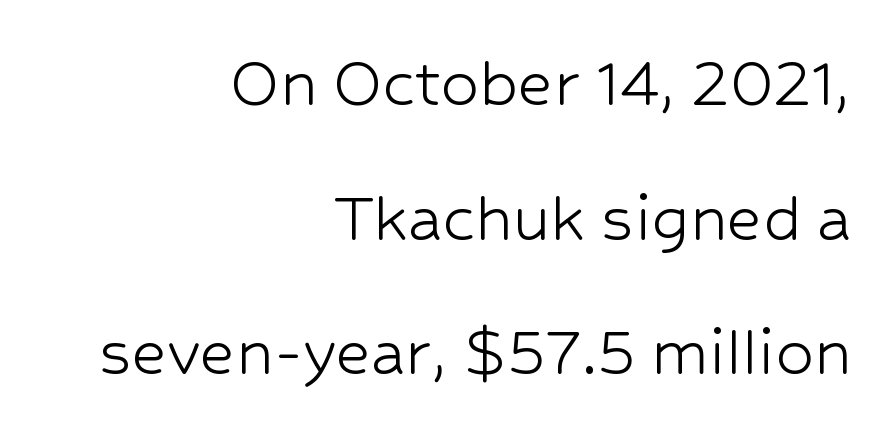
The cut favours lightness, reaching ordinary text weight at its darkest. Here the designer chose a conventional face with non-uniform glyph widths. Standard letterfit; no display-style spreading of the glyphs. Short and long lines alike share a common ending point at right. Each letter's strokes conclude bluntly, with no projecting serifs. Lines of text with bare space underneath.
